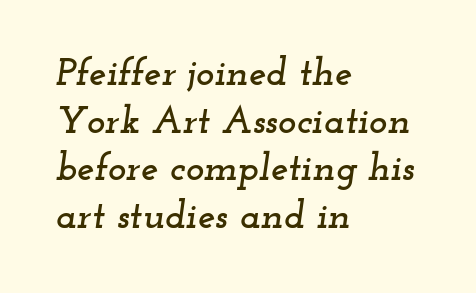
{"serif": "yes", "italic": "yes", "lean": "right", "slant_degrees": 12, "width": "wide", "stroke_contrast": "low", "x_height": "small", "monospaced": "no", "underline": "no", "align": "left", "line_spacing_ratio": 1.22, "letter_spacing": "normal", "letter_spacing_em": 0.0, "glyph_px": 39}
